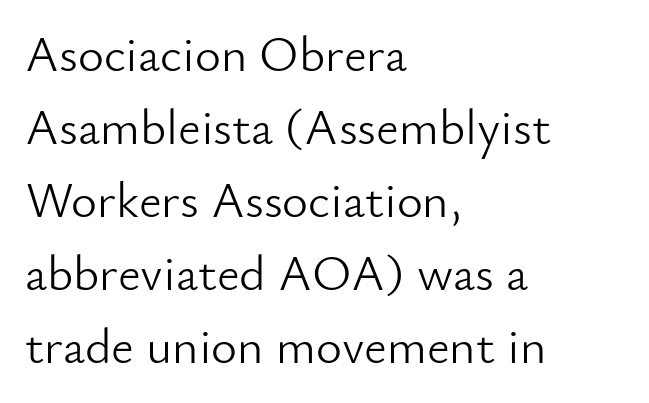
Q: Is the text bold? A: No.
Q: Is the text italic (slanted)? A: No, it is upright.
Q: Is the typeface a serif or a sans-serif typeface? A: Sans-serif.
Q: Is the text underlined? A: No.
Q: How is the paragraph aligned? A: Left-aligned.
Q: Is the spacing between letters normal or unusually wide? A: Normal.
Q: Is the spacing between lines tight, normal or loose? A: Normal.
Q: Width (condensed, normal, or wide)? A: Normal.
Q: Stroke contrast? A: Low.
Q: x-height? A: Small.
Q: Monospaced? A: No.
